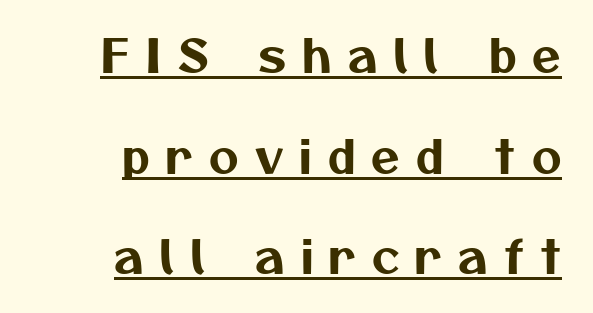
The image shows 46 px sans-serif type; set right-aligned, loose line spacing (2.19x), unusually wide letter spacing (+0.35 em), underlined; medium stroke contrast and a medium x-height.
